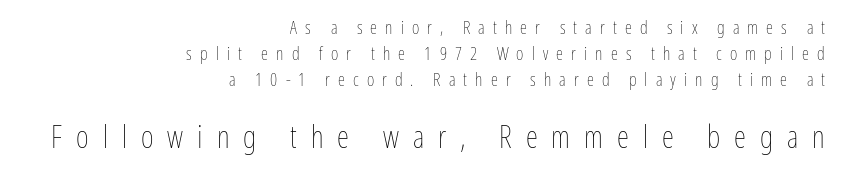
{"italic": "no", "bold": "no", "weight": "thin", "width": "condensed", "stroke_contrast": "low", "x_height": "medium", "monospaced": "no", "underline": "no", "align": "right", "line_spacing": "normal", "line_spacing_ratio": 1.45, "letter_spacing": "wide", "letter_spacing_em": 0.45, "larger_block": "second", "size_ratio": 1.72, "glyph_px": 31}
